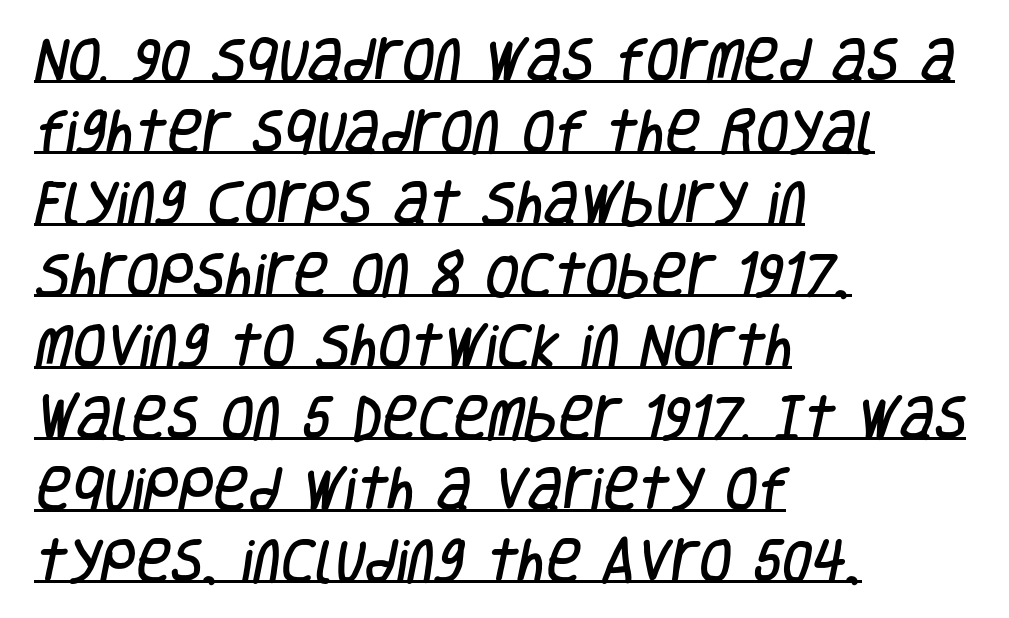
{"serif": "no", "width": "condensed", "stroke_contrast": "low", "x_height": "large", "monospaced": "no", "underline": "yes", "align": "left", "line_spacing": "normal", "line_spacing_ratio": 1.49, "letter_spacing": "normal", "letter_spacing_em": 0.0, "glyph_px": 48}
